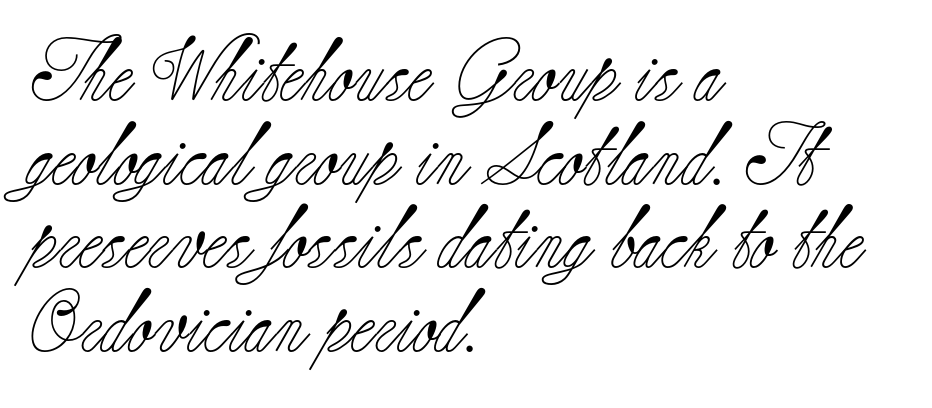
The image shows 62 px light serif type; set left-aligned, normal line spacing (1.35x), normal letter spacing, not underlined; low stroke contrast and a small x-height.
